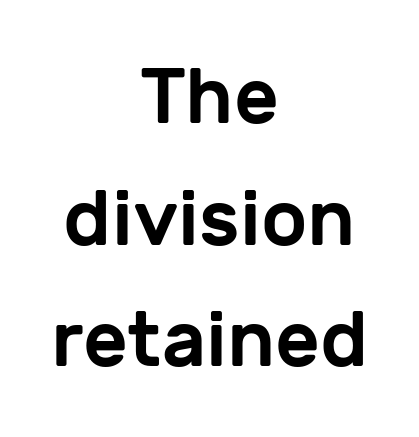
The image shows 78 px sans-serif type, upright; set centered, normal line spacing (1.56x), normal letter spacing, not underlined; low stroke contrast and a medium x-height.
